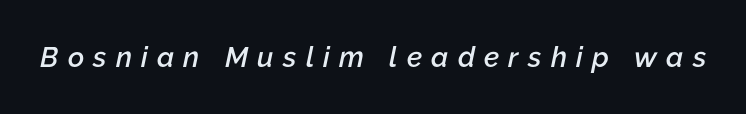
{"italic": "yes", "lean": "right", "slant_degrees": 12, "bold": "semi", "weight": "semibold", "width": "normal", "stroke_contrast": "low", "x_height": "medium", "monospaced": "no", "underline": "no", "letter_spacing": "wide", "letter_spacing_em": 0.33, "glyph_px": 28}
